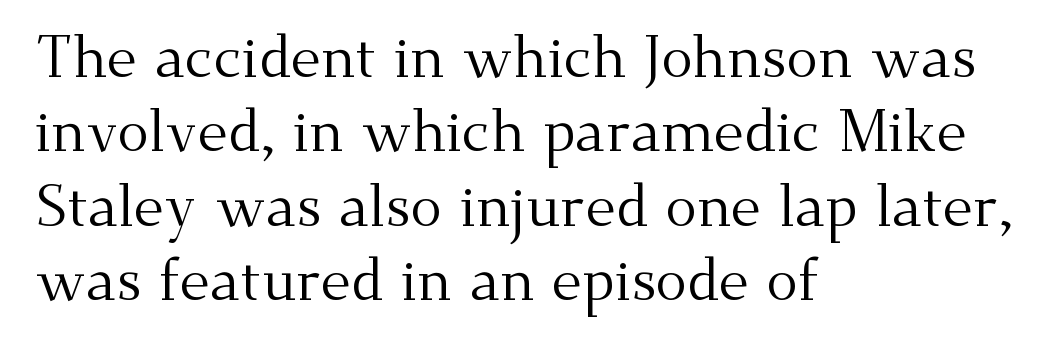
Q: Is the text bold? A: No.
Q: Is the text italic (slanted)? A: No, it is upright.
Q: Is the typeface a serif or a sans-serif typeface? A: Serif.
Q: Is the text underlined? A: No.
Q: How is the paragraph aligned? A: Left-aligned.
Q: Is the spacing between letters normal or unusually wide? A: Normal.
Q: Is the spacing between lines tight, normal or loose? A: Normal.
Q: Width (condensed, normal, or wide)? A: Normal.
Q: Stroke contrast? A: Medium.
Q: x-height? A: Small.
Q: Monospaced? A: No.
